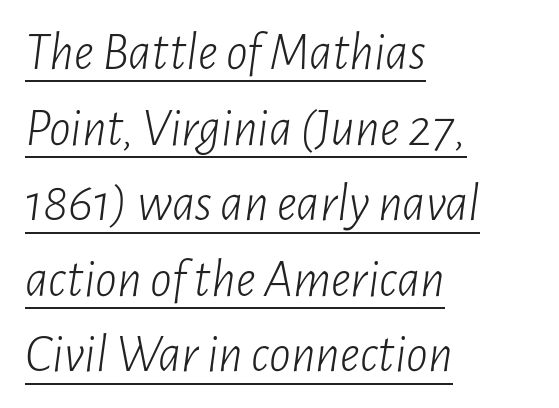
{"italic": "yes", "lean": "right", "slant_degrees": 7, "bold": "no", "weight": "light", "width": "condensed", "stroke_contrast": "low", "x_height": "medium", "monospaced": "no", "underline": "yes", "align": "left", "line_spacing": "normal", "line_spacing_ratio": 1.4, "letter_spacing": "normal", "letter_spacing_em": 0.0, "glyph_px": 54}
